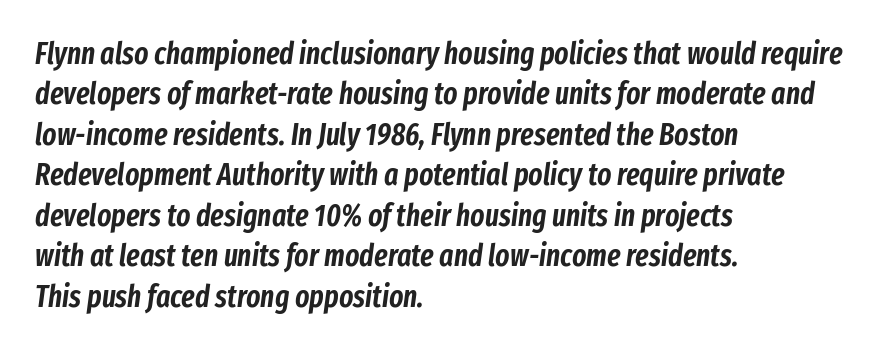
The image shows 30 px condensed type, italic (leaning right); set left-aligned, normal line spacing (1.35x), normal letter spacing, not underlined; low stroke contrast and a medium x-height.
